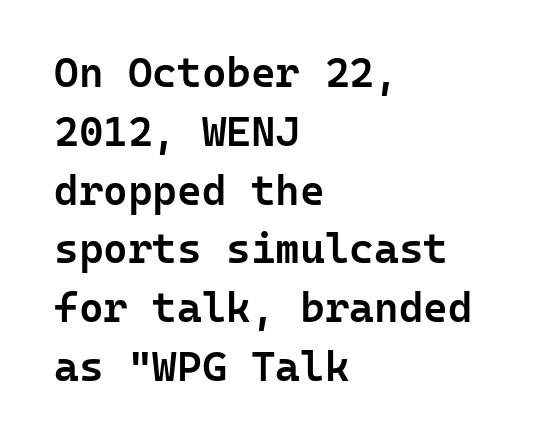
Q: Is the text bold? A: Semi-bold.
Q: Is the text italic (slanted)? A: No, it is upright.
Q: Is the typeface a serif or a sans-serif typeface? A: Sans-serif.
Q: Is the text underlined? A: No.
Q: How is the paragraph aligned? A: Left-aligned.
Q: Is the spacing between letters normal or unusually wide? A: Normal.
Q: Is the spacing between lines tight, normal or loose? A: Normal.
Q: Width (condensed, normal, or wide)? A: Normal.
Q: Stroke contrast? A: Low.
Q: x-height? A: Medium.
Q: Monospaced? A: Yes.
